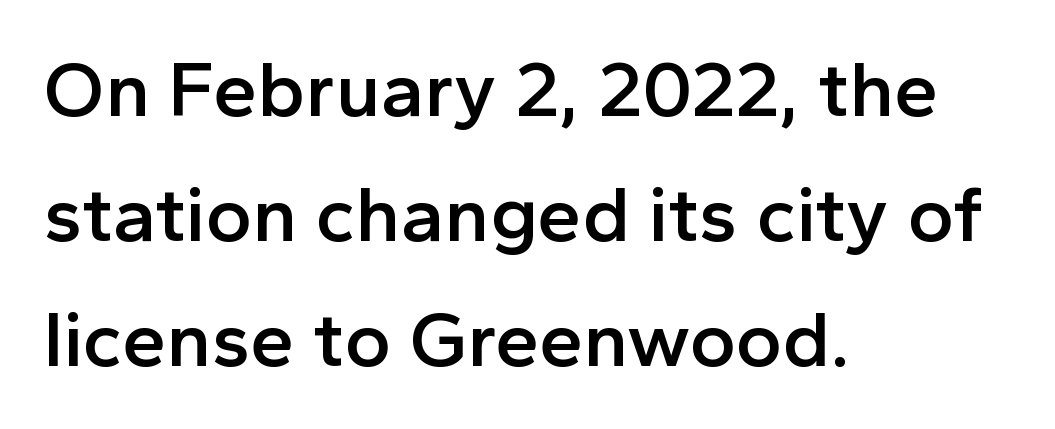
Letters rest on an invisible, unmarked baseline. The vertical gap from one line to the next is medium. These lines carry some extra weight — a demibold, not a full bold. The lettering stays uniformly vertical, giving the passage a roman look. These lines keep a tight, regular rhythm from letter to letter. The letters advance in unequal steps, a hallmark of proportional type.
